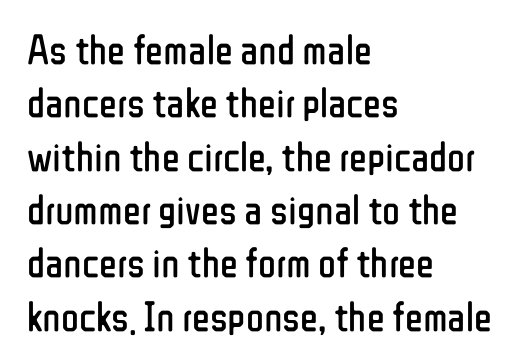
These lines sit exactly where default settings would place them. Here the designer chose a conventional face with non-uniform glyph widths. In terms of letterform style, serifs are entirely absent. The tracking reads as untouched default to a designer's eye. The glyphs are unaccompanied by any horizontal stroke below them. The font sits on the lighter half of the weight spectrum, regular included.
